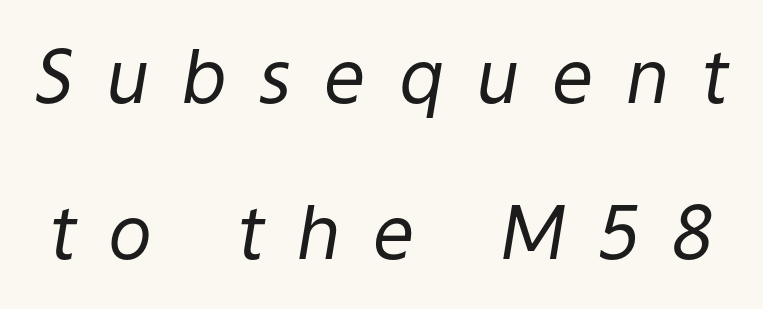
{"italic": "yes", "lean": "right", "slant_degrees": 9, "bold": "no", "weight": "regular", "width": "normal", "stroke_contrast": "low", "x_height": "medium", "monospaced": "no", "underline": "no", "line_spacing": "loose", "line_spacing_ratio": 2.11, "letter_spacing": "wide", "letter_spacing_em": 0.43, "glyph_px": 74}
